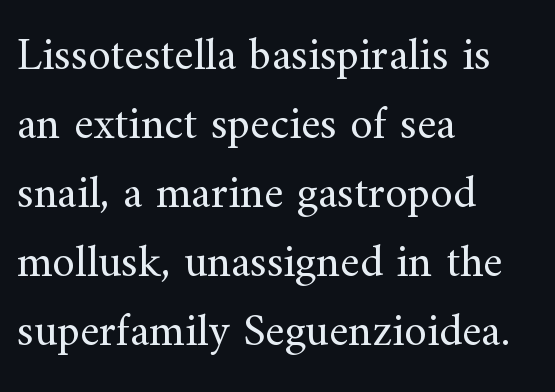
Q: Is the text bold? A: No.
Q: Is the text italic (slanted)? A: No, it is upright.
Q: Is the typeface a serif or a sans-serif typeface? A: Serif.
Q: Is the text underlined? A: No.
Q: How is the paragraph aligned? A: Left-aligned.
Q: Is the spacing between letters normal or unusually wide? A: Normal.
Q: Is the spacing between lines tight, normal or loose? A: Normal.
Q: Width (condensed, normal, or wide)? A: Normal.
Q: Stroke contrast? A: Medium.
Q: x-height? A: Small.
Q: Monospaced? A: No.
